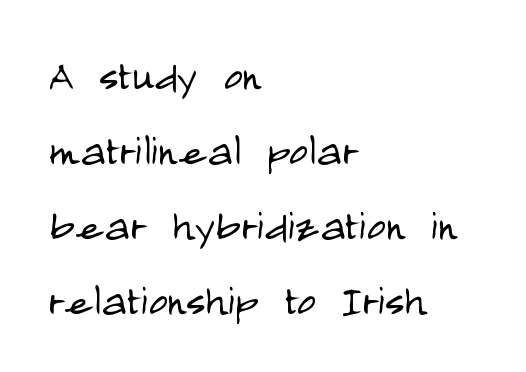
Q: Is the text bold? A: No.
Q: Is the text italic (slanted)? A: No, it is upright.
Q: Is the typeface a serif or a sans-serif typeface? A: Sans-serif.
Q: Is the text underlined? A: No.
Q: How is the paragraph aligned? A: Left-aligned.
Q: Is the spacing between letters normal or unusually wide? A: Normal.
Q: Is the spacing between lines tight, normal or loose? A: Normal.
Q: Width (condensed, normal, or wide)? A: Condensed.
Q: Stroke contrast? A: Low.
Q: x-height? A: Large.
Q: Monospaced? A: No.
